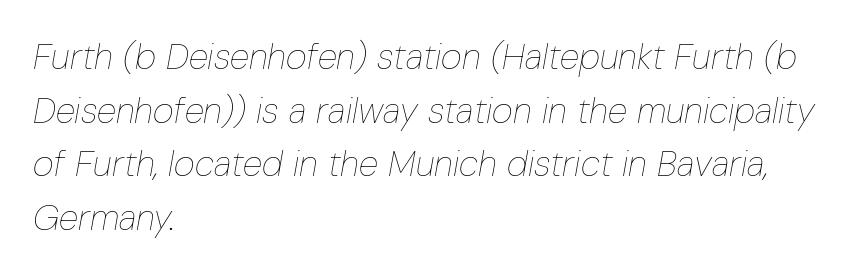
{"italic": "yes", "lean": "right", "slant_degrees": 10, "bold": "no", "weight": "thin", "width": "condensed", "stroke_contrast": "low", "x_height": "medium", "monospaced": "no", "underline": "no", "align": "left", "line_spacing": "normal", "line_spacing_ratio": 1.49, "letter_spacing": "normal", "letter_spacing_em": 0.0, "glyph_px": 36}
